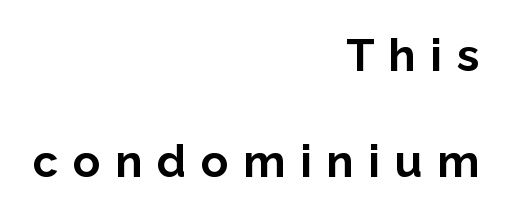
Q: Is the text bold? A: Yes.
Q: Is the text italic (slanted)? A: No, it is upright.
Q: Is the typeface a serif or a sans-serif typeface? A: Sans-serif.
Q: Is the text underlined? A: No.
Q: How is the paragraph aligned? A: Right-aligned.
Q: Is the spacing between letters normal or unusually wide? A: Unusually wide.
Q: Is the spacing between lines tight, normal or loose? A: Loose.
Q: Width (condensed, normal, or wide)? A: Normal.
Q: Stroke contrast? A: Low.
Q: x-height? A: Medium.
Q: Monospaced? A: No.
